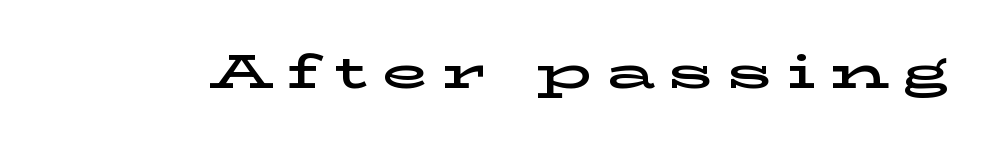
This sample uses expanded letter spacing, leaving extra air between glyphs. Is this a sans? No — the strokes have serifs. The glyphs are unaccompanied by any horizontal stroke below them. Note the varied advance widths — an 'i' is clearly narrower than an 'm'.
